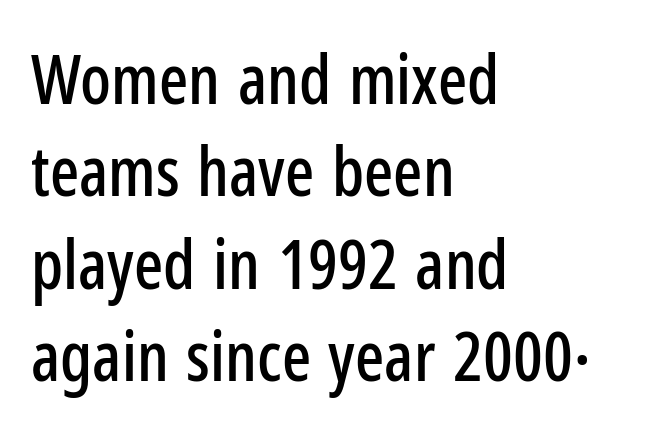
A typesetter would call this proportional, since set widths differ per character. Every row of glyphs begins at an identical x-position on the left. What kind of face is this? One without serifs — a sans. Compared with typical body copy, the letter spacing here is the same. Notice how descenders clear the ascenders below comfortably — that's standard leading.
